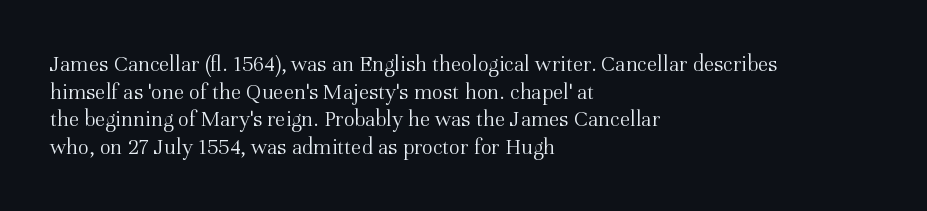
The image shows 23 px text type, upright; set left-aligned, line spacing 1.2x, normal letter spacing, not underlined.
